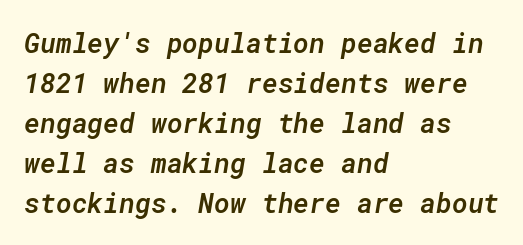
Q: Is the text bold? A: Semi-bold.
Q: Is the text italic (slanted)? A: Yes, it leans right by about 10 degrees.
Q: Is the text underlined? A: No.
Q: How is the paragraph aligned? A: Left-aligned.
Q: Is the spacing between letters normal or unusually wide? A: Normal.
Q: Is the spacing between lines tight, normal or loose? A: Normal.
